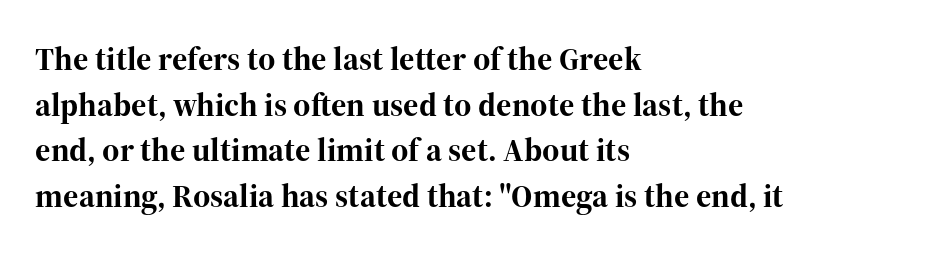
Q: Is the text bold? A: Yes.
Q: Is the text italic (slanted)? A: No, it is upright.
Q: Is the typeface a serif or a sans-serif typeface? A: Serif.
Q: Is the text underlined? A: No.
Q: How is the paragraph aligned? A: Left-aligned.
Q: Is the spacing between letters normal or unusually wide? A: Normal.
Q: Is the spacing between lines tight, normal or loose? A: Normal.
Q: Width (condensed, normal, or wide)? A: Normal.
Q: Stroke contrast? A: High.
Q: x-height? A: Medium.
Q: Monospaced? A: No.
